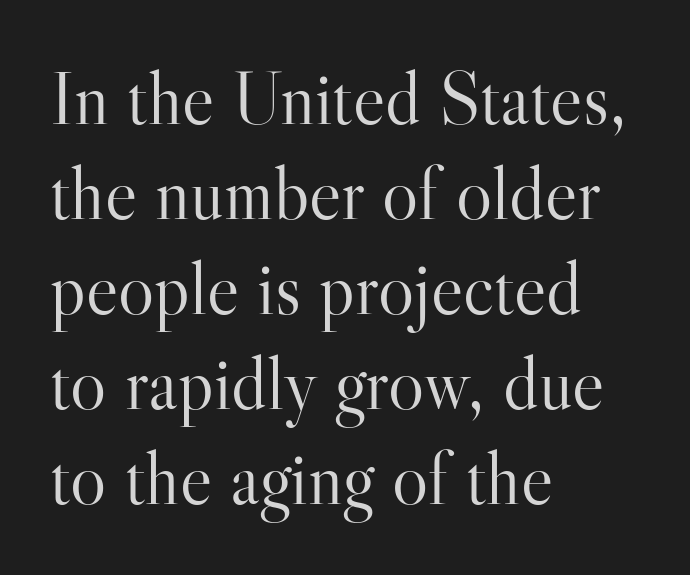
Q: Is the text bold? A: No.
Q: Is the text italic (slanted)? A: No, it is upright.
Q: Is the typeface a serif or a sans-serif typeface? A: Serif.
Q: Is the text underlined? A: No.
Q: How is the paragraph aligned? A: Left-aligned.
Q: Is the spacing between letters normal or unusually wide? A: Normal.
Q: Is the spacing between lines tight, normal or loose? A: Normal.
Q: Width (condensed, normal, or wide)? A: Normal.
Q: Stroke contrast? A: High.
Q: x-height? A: Small.
Q: Monospaced? A: No.
